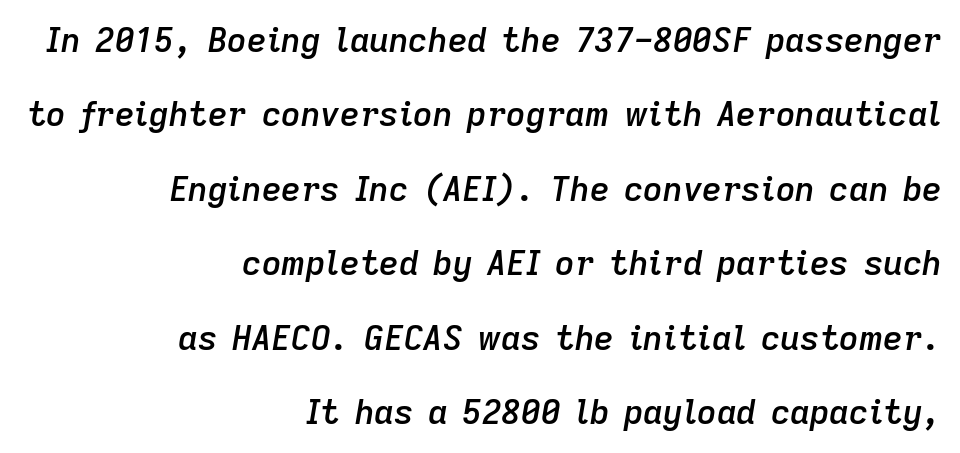
Q: Is the text bold? A: Semi-bold.
Q: Is the text italic (slanted)? A: Yes, it leans right by about 9 degrees.
Q: Is the text underlined? A: No.
Q: How is the paragraph aligned? A: Right-aligned.
Q: Is the spacing between letters normal or unusually wide? A: Normal.
Q: Is the spacing between lines tight, normal or loose? A: Loose.
Q: Width (condensed, normal, or wide)? A: Normal.
Q: Stroke contrast? A: Low.
Q: x-height? A: Medium.
Q: Monospaced? A: No.
